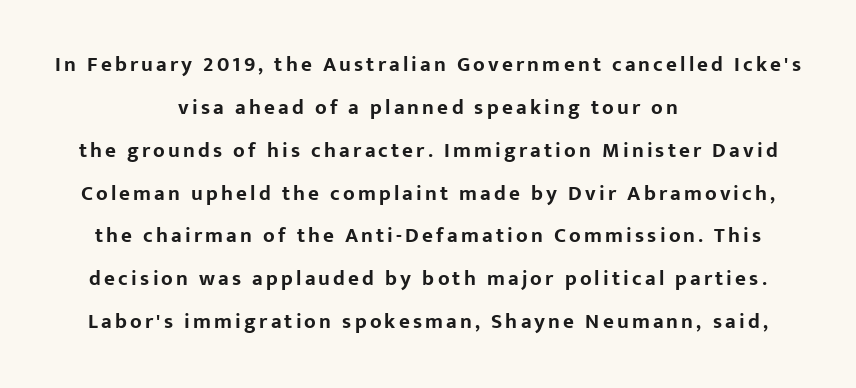
{"italic": "no", "bold": "yes", "underline": "no", "align": "center", "line_spacing": "loose", "line_spacing_ratio": 2.04, "glyph_px": 21}
